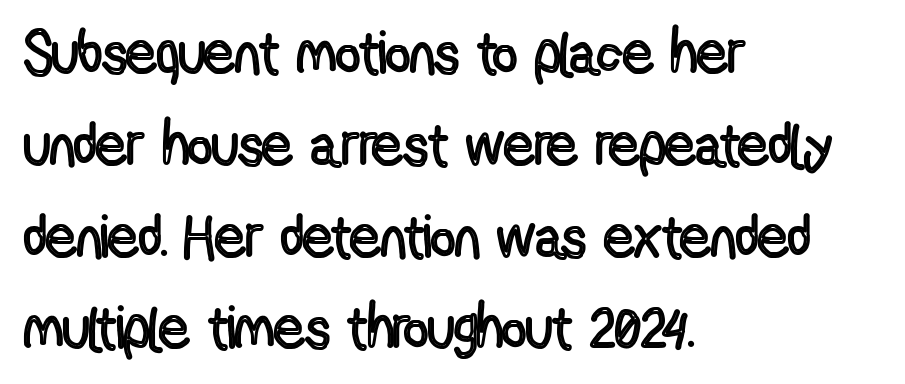
Q: Is the text italic (slanted)? A: No, it is upright.
Q: Is the text underlined? A: No.
Q: How is the paragraph aligned? A: Left-aligned.
Q: Is the spacing between letters normal or unusually wide? A: Normal.
Q: Is the spacing between lines tight, normal or loose? A: Normal.
Q: Width (condensed, normal, or wide)? A: Condensed.
Q: x-height? A: Medium.
Q: Monospaced? A: No.
